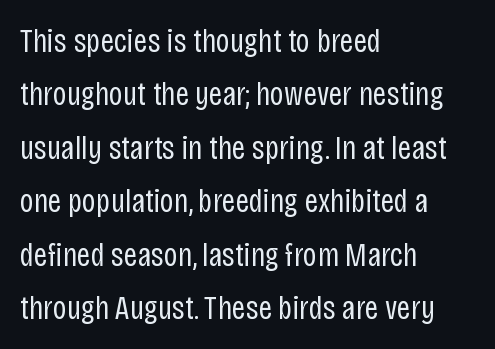
The image shows 34 px regular-weight, condensed sans-serif type, upright; set left-aligned, normal line spacing (1.57x), normal letter spacing, not underlined; low stroke contrast and a large x-height.
